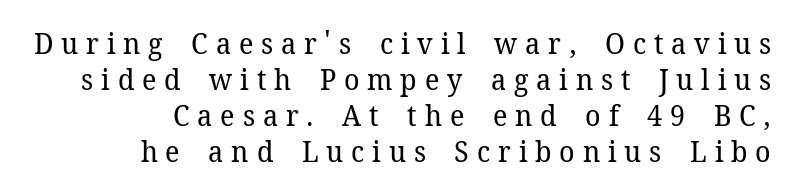
The image shows 29 px regular-weight serif type, upright; set right-aligned, line spacing 1.24x, unusually wide letter spacing (+0.27 em), not underlined; low stroke contrast and a medium x-height.
